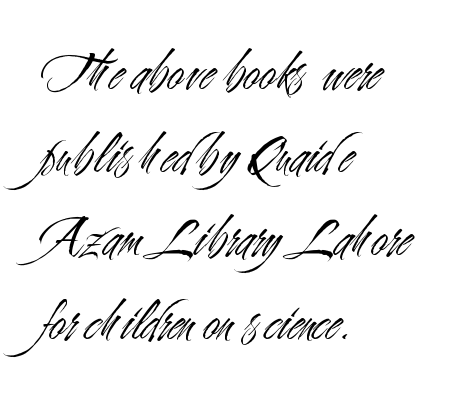
The image shows 57 px light, condensed sans-serif type; set left-aligned, normal line spacing (1.46x), normal letter spacing, not underlined; medium stroke contrast and a small x-height.
